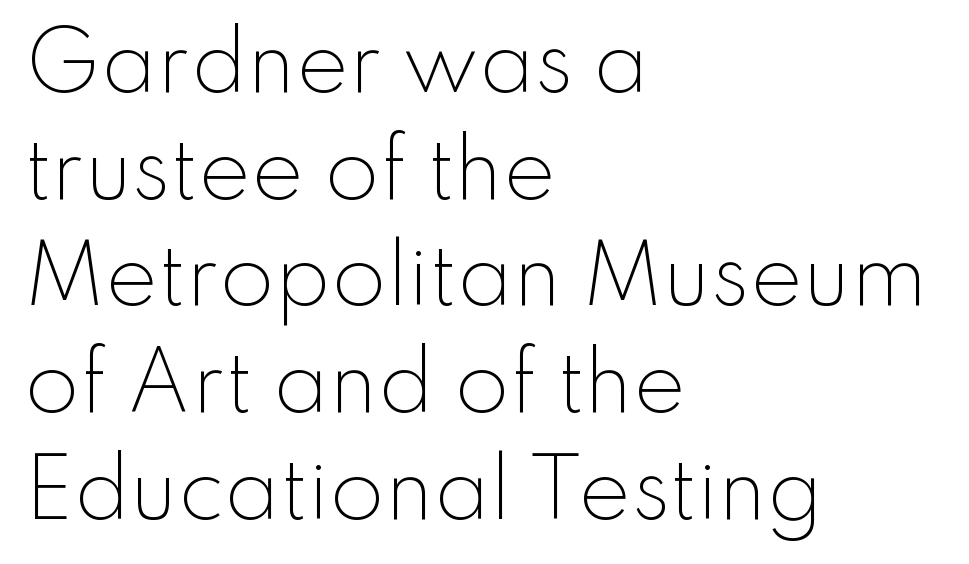
The text block is weighted toward the left margin, trailing off unevenly rightward. The specimen reads as upright at a glance. The passage shown is typed in a proportional face where columns would drift. This is not heavy type; no bold has been used. Quick note: interline space is typical. Descenders are the only things crossing below the line.
